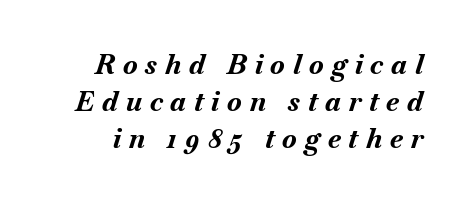
Q: Is the text bold? A: Yes.
Q: Is the text italic (slanted)? A: Yes, it leans right by about 18 degrees.
Q: Is the text underlined? A: No.
Q: Is the spacing between letters normal or unusually wide? A: Unusually wide.
Q: Is the spacing between lines tight, normal or loose? A: Normal.
